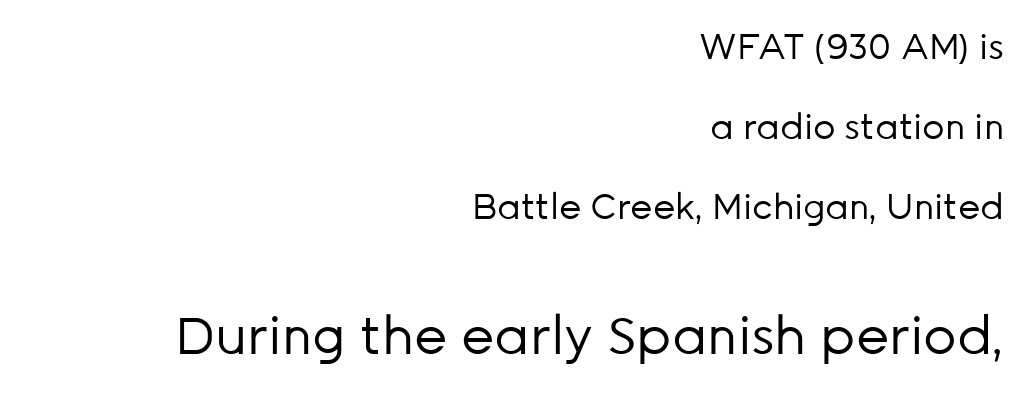
The image shows 52 px regular-weight sans-serif type, upright; set right-aligned, loose line spacing (2.28x), normal letter spacing, not underlined; the second (bottom) block is 1.49x larger; low stroke contrast and a medium x-height.
